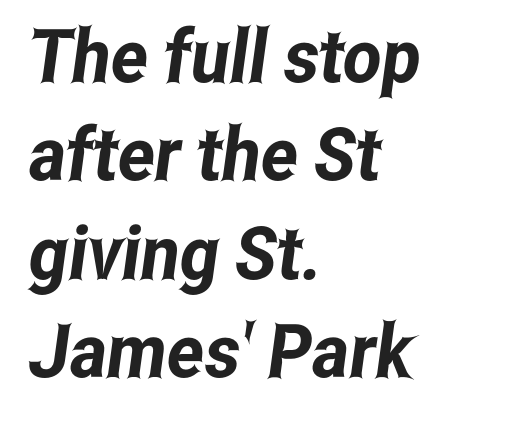
The image shows 74 px condensed sans-serif type; set left-aligned, normal line spacing (1.33x), normal letter spacing, not underlined; low stroke contrast and a medium x-height.
